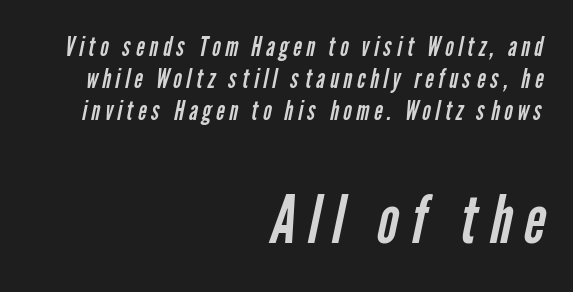
{"serif": "no", "bold": "no", "weight": "regular", "width": "condensed", "stroke_contrast": "low", "x_height": "medium", "monospaced": "no", "underline": "no", "align": "right", "line_spacing_ratio": 1.23, "larger_block": "second", "size_ratio": 2.54, "glyph_px": 66}
